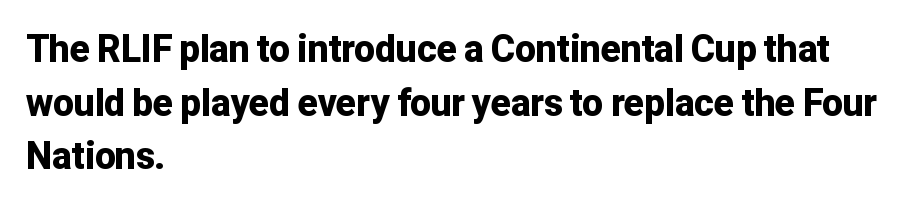
The image shows 37 px bold sans-serif type, upright; set left-aligned, normal line spacing (1.45x), normal letter spacing, not underlined; low stroke contrast and a medium x-height.
